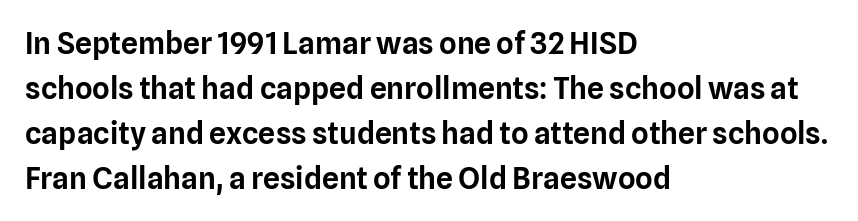
Q: Is the text italic (slanted)? A: No, it is upright.
Q: Is the typeface a serif or a sans-serif typeface? A: Sans-serif.
Q: Is the text underlined? A: No.
Q: How is the paragraph aligned? A: Left-aligned.
Q: Is the spacing between letters normal or unusually wide? A: Normal.
Q: Is the spacing between lines tight, normal or loose? A: Normal.
Q: Width (condensed, normal, or wide)? A: Normal.
Q: Stroke contrast? A: Low.
Q: x-height? A: Medium.
Q: Monospaced? A: No.
